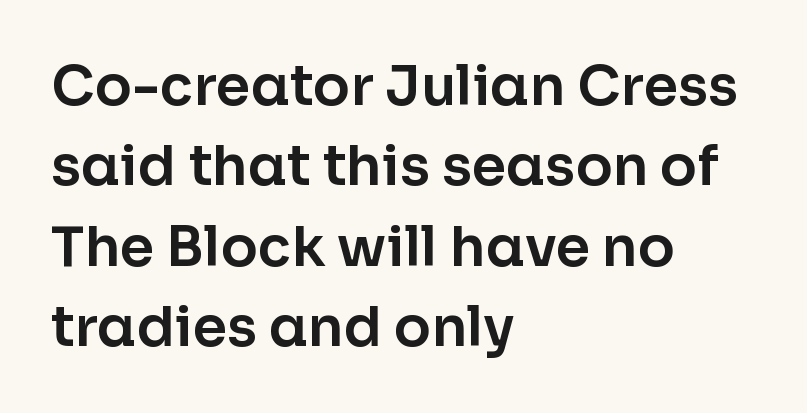
The passage shown has conventional tracking throughout. You could not count columns in this text — the font is proportionally spaced. Serifs: no, the terminals of the letterforms are clean. Line starts are locked; line ends wander.
